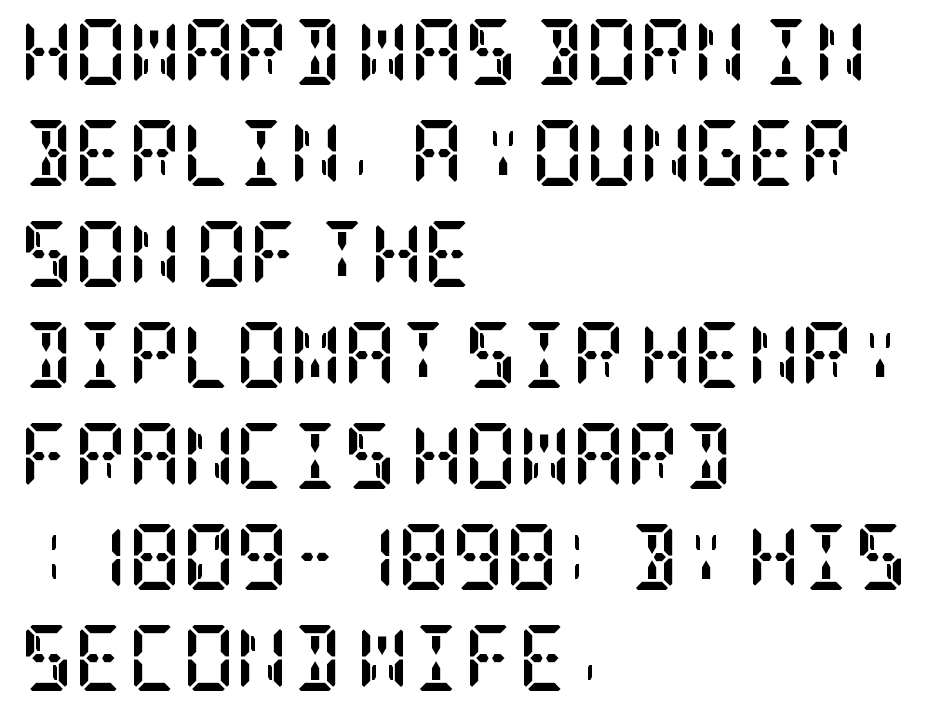
The image shows 66 px semibold, condensed serif type, upright; set left-aligned, normal line spacing (1.53x), normal letter spacing, not underlined; low stroke contrast and a large x-height.
